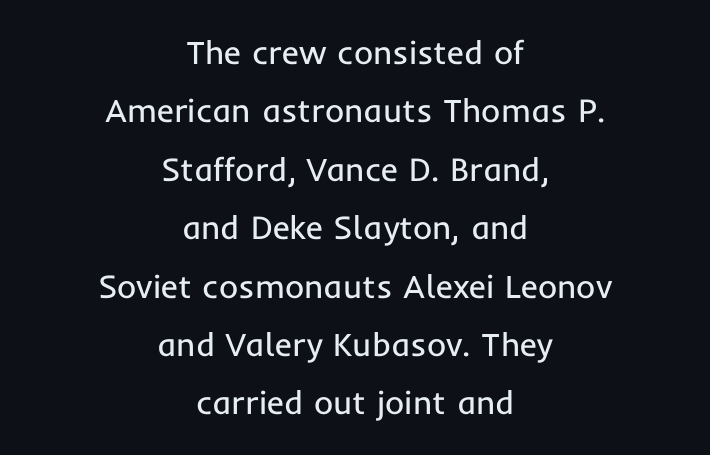
Q: Is the text bold? A: No.
Q: Is the text italic (slanted)? A: No, it is upright.
Q: Is the typeface a serif or a sans-serif typeface? A: Sans-serif.
Q: Is the text underlined? A: No.
Q: How is the paragraph aligned? A: Centered.
Q: Is the spacing between letters normal or unusually wide? A: Normal.
Q: Width (condensed, normal, or wide)? A: Normal.
Q: Stroke contrast? A: Low.
Q: x-height? A: Medium.
Q: Monospaced? A: No.
